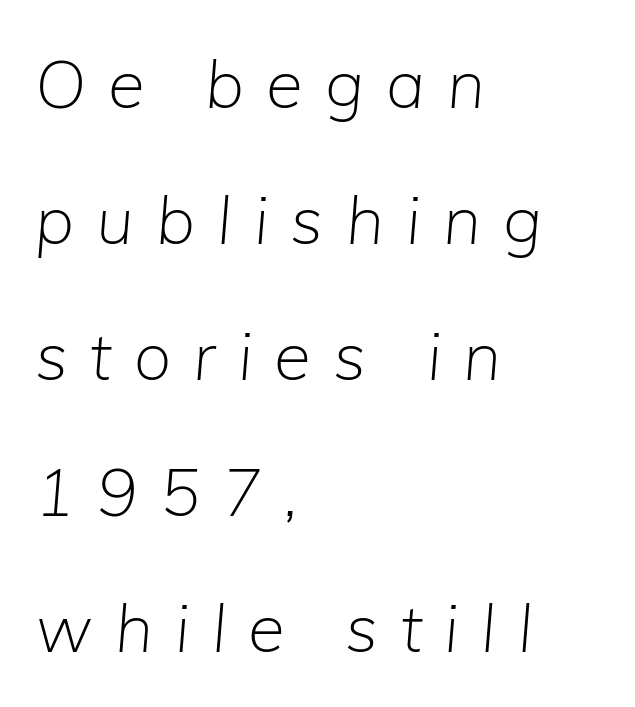
{"italic": "yes", "lean": "right", "slant_degrees": 5, "bold": "no", "weight": "light", "width": "normal", "stroke_contrast": "low", "x_height": "medium", "monospaced": "no", "underline": "no", "align": "left", "line_spacing": "loose", "line_spacing_ratio": 2.03, "letter_spacing": "wide", "letter_spacing_em": 0.33, "glyph_px": 67}
